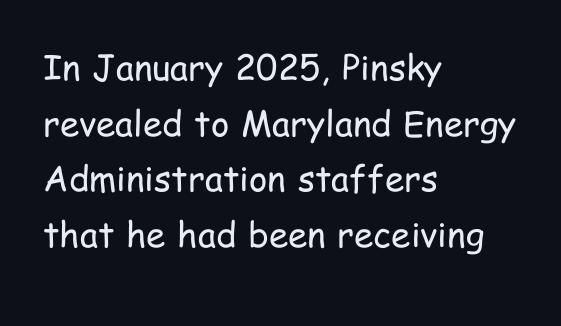
Horizontal bands of white between lines are of average thickness. Descender tails drop into unmarked territory. The rag falls on the right side of this text block. Characters follow at the spacing the type designer built in. Weight class: somewhere from thin through regular.
